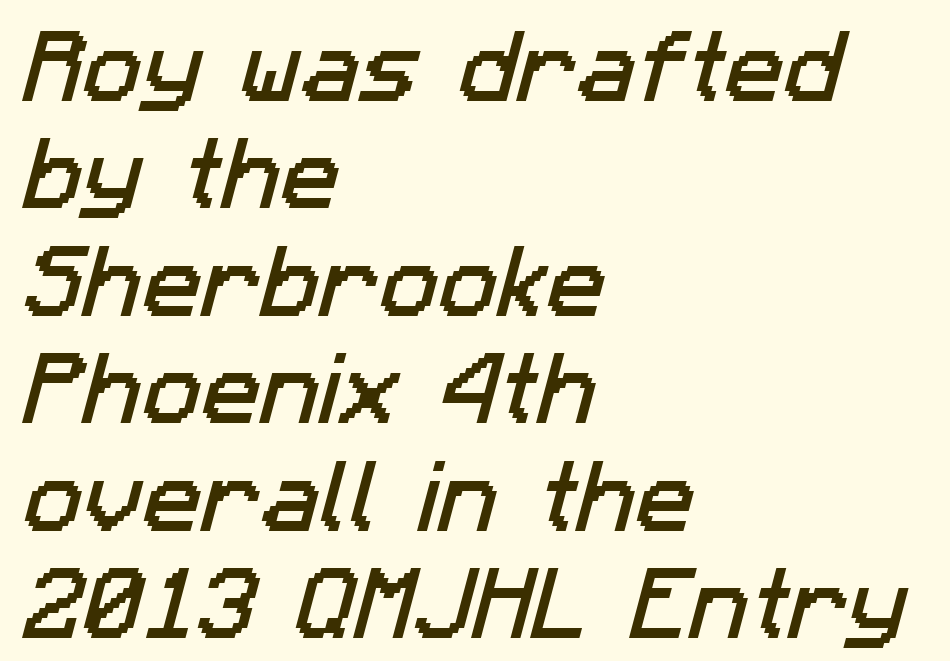
The image shows 79 px sans-serif type; set left-aligned, normal line spacing (1.36x), normal letter spacing, not underlined; low stroke contrast and a medium x-height.
